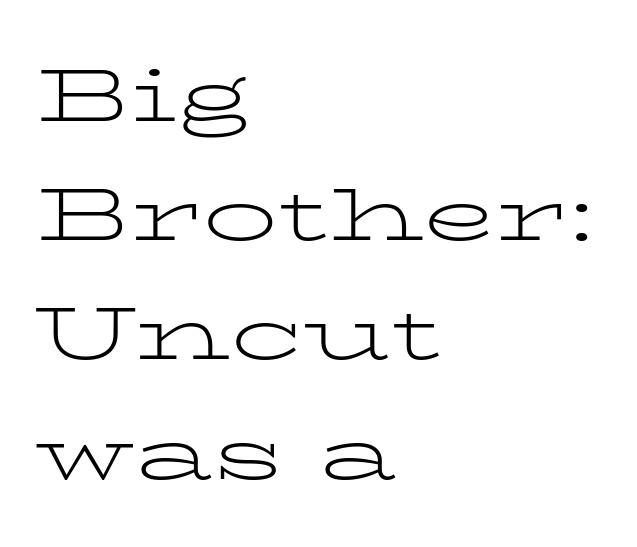
{"serif": "yes", "italic": "no", "bold": "no", "weight": "light", "width": "wide", "stroke_contrast": "low", "x_height": "medium", "monospaced": "no", "underline": "no", "align": "left", "line_spacing": "normal", "line_spacing_ratio": 1.59, "letter_spacing": "normal", "letter_spacing_em": 0.0, "glyph_px": 75}
